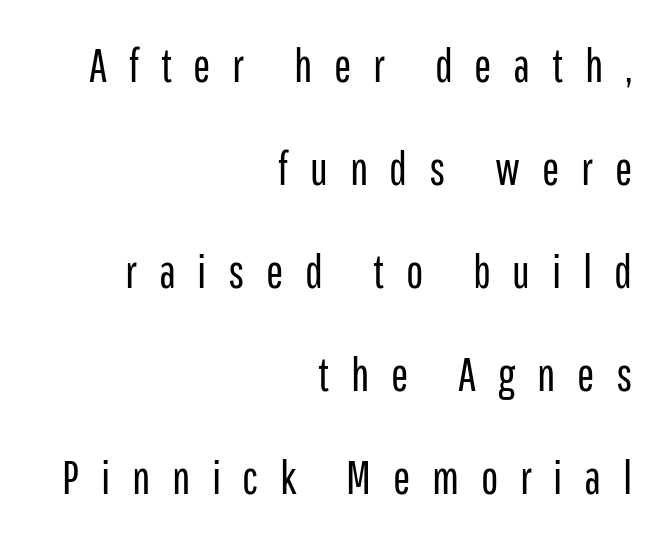
Q: Is the text bold? A: No.
Q: Is the text italic (slanted)? A: No, it is upright.
Q: Is the typeface a serif or a sans-serif typeface? A: Sans-serif.
Q: Is the text underlined? A: No.
Q: How is the paragraph aligned? A: Right-aligned.
Q: Is the spacing between letters normal or unusually wide? A: Unusually wide.
Q: Is the spacing between lines tight, normal or loose? A: Loose.
Q: Width (condensed, normal, or wide)? A: Condensed.
Q: Stroke contrast? A: Low.
Q: x-height? A: Medium.
Q: Monospaced? A: No.
